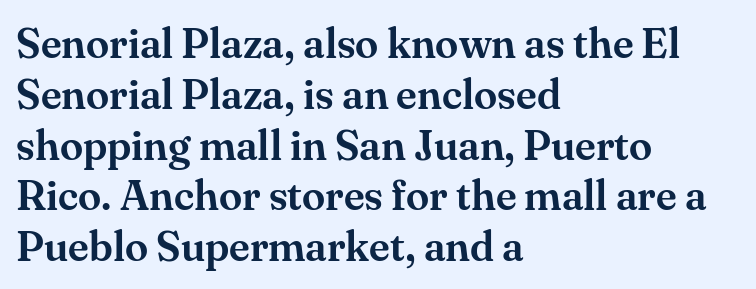
Character widths vary here, with narrow letters taking less room than wide ones. The rendering shows small feet on the letterforms — a serif design. The typesetter chose a ragged-right arrangement here. Tracking value appears to be zero — textbook default spacing. A roman cut, with each character standing at attention.
